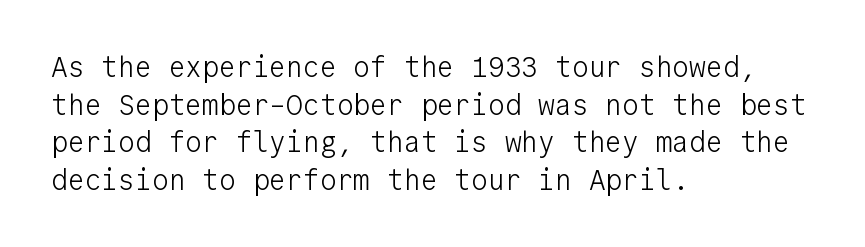
Q: Is the text bold? A: No.
Q: Is the text italic (slanted)? A: No, it is upright.
Q: Is the typeface a serif or a sans-serif typeface? A: Sans-serif.
Q: Is the text underlined? A: No.
Q: How is the paragraph aligned? A: Left-aligned.
Q: Is the spacing between letters normal or unusually wide? A: Normal.
Q: Is the spacing between lines tight, normal or loose? A: Normal.
Q: Width (condensed, normal, or wide)? A: Normal.
Q: Stroke contrast? A: Low.
Q: x-height? A: Medium.
Q: Monospaced? A: Yes.
